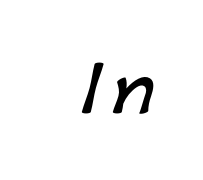
{"serif": "no", "bold": "yes", "weight": "semibold", "width": "normal", "stroke_contrast": "low", "x_height": "medium", "monospaced": "no", "underline": "no", "letter_spacing": "wide", "letter_spacing_em": 0.24, "glyph_px": 60}
